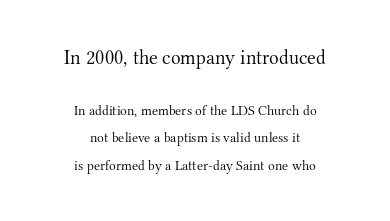
Q: Is the text bold? A: No.
Q: Is the text italic (slanted)? A: No, it is upright.
Q: Is the text underlined? A: No.
Q: How is the paragraph aligned? A: Centered.
Q: Is the spacing between letters normal or unusually wide? A: Normal.
Q: Is the spacing between lines tight, normal or loose? A: Loose.
Q: Which block of text is set in a larger size, the first (top) or the second (bottom)? A: The first (top) one.
